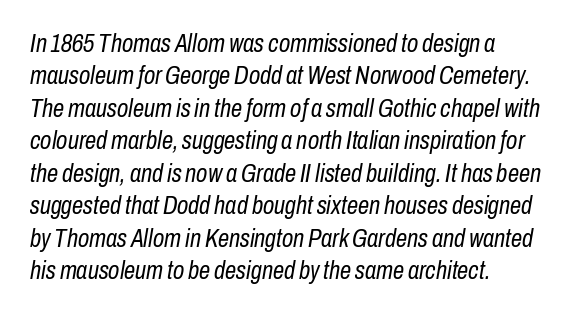
The zone under the glyphs is completely vacant. Alignment: flush left. Caption: face not bold, strokes unweighted. Slanted lettering throughout. The vertical gap from one line to the next is medium.
